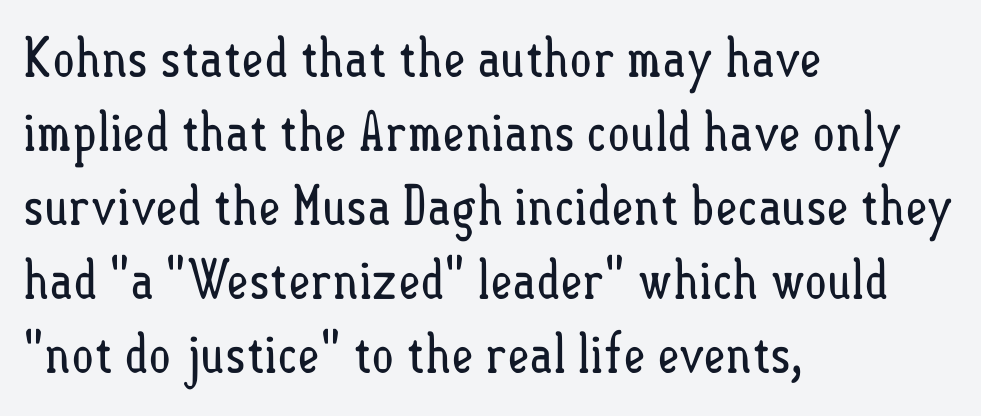
The image shows 54 px regular-weight, condensed type, upright; set left-aligned, normal line spacing (1.37x), normal letter spacing, not underlined; low stroke contrast and a small x-height.
